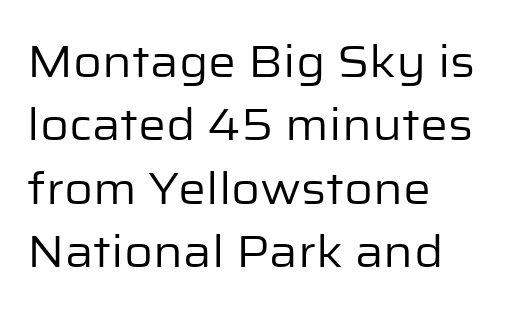
The image shows 44 px regular-weight sans-serif type, upright; set left-aligned, normal line spacing (1.44x), normal letter spacing, not underlined; low stroke contrast and a medium x-height.
